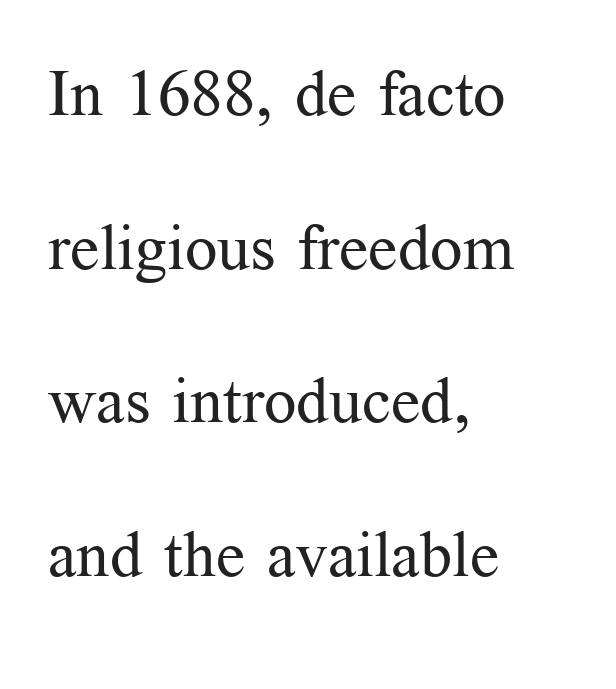
The image shows 64 px regular-weight serif type, upright; set left-aligned, loose line spacing (2.4x), normal letter spacing, not underlined; medium stroke contrast and a medium x-height.
